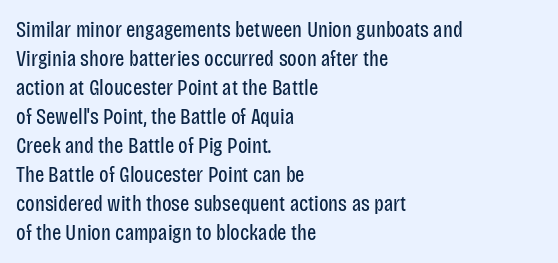
Tall strokes in this sample are plumb rather than angled. The passage shown has conventional tracking throughout. Every row of glyphs begins at an identical x-position on the left. A normal amount of white space separates one row of letters from the next. Type without underlining.
